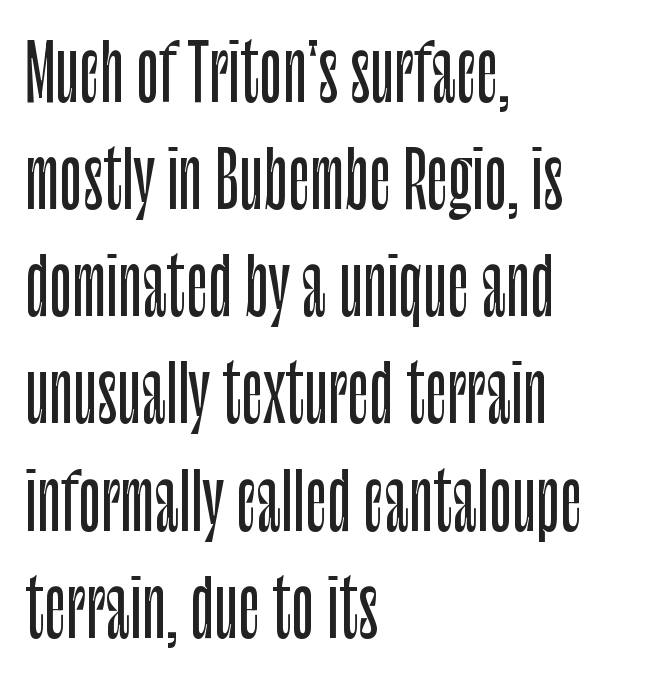
{"serif": "no", "italic": "no", "width": "condensed", "stroke_contrast": "low", "x_height": "large", "monospaced": "no", "underline": "no", "align": "left", "line_spacing": "normal", "line_spacing_ratio": 1.41, "letter_spacing": "normal", "letter_spacing_em": 0.0, "glyph_px": 76}
